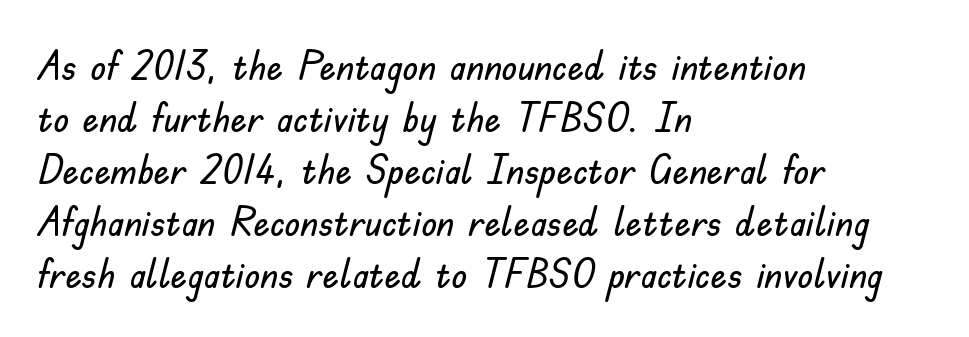
Q: Is the text italic (slanted)? A: Yes.
Q: Is the typeface a serif or a sans-serif typeface? A: Sans-serif.
Q: Is the text underlined? A: No.
Q: How is the paragraph aligned? A: Left-aligned.
Q: Is the spacing between letters normal or unusually wide? A: Normal.
Q: Is the spacing between lines tight, normal or loose? A: Normal.
Q: Width (condensed, normal, or wide)? A: Normal.
Q: Stroke contrast? A: Low.
Q: x-height? A: Small.
Q: Monospaced? A: No.
